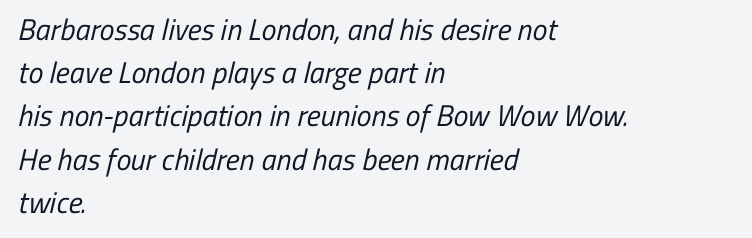
Q: Is the text bold? A: No.
Q: Is the typeface a serif or a sans-serif typeface? A: Sans-serif.
Q: Is the text underlined? A: No.
Q: How is the paragraph aligned? A: Left-aligned.
Q: Is the spacing between letters normal or unusually wide? A: Normal.
Q: Is the spacing between lines tight, normal or loose? A: Normal.
Q: Width (condensed, normal, or wide)? A: Condensed.
Q: Stroke contrast? A: Low.
Q: x-height? A: Medium.
Q: Monospaced? A: No.
